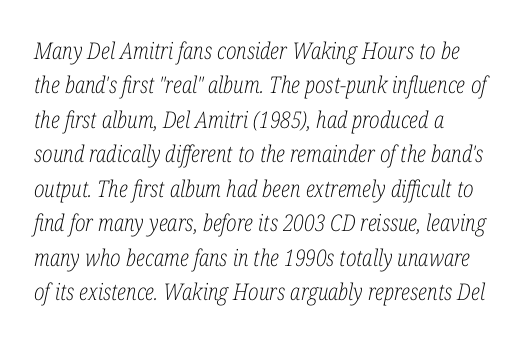
The image shows 23 px text type, italic (leaning right); set normal line spacing (1.5x), normal letter spacing, not underlined.
